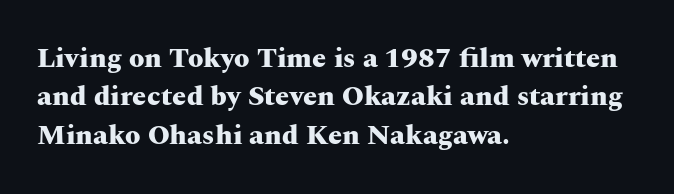
{"serif": "yes", "italic": "no", "bold": "yes", "weight": "heavy", "width": "wide", "stroke_contrast": "medium", "x_height": "medium", "monospaced": "no", "underline": "no", "align": "left", "line_spacing": "normal", "line_spacing_ratio": 1.37, "letter_spacing": "normal", "letter_spacing_em": 0.0, "glyph_px": 28}
